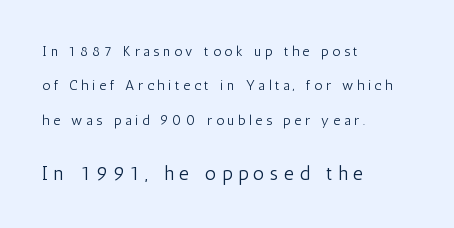
Q: Is the text bold? A: No.
Q: Is the text italic (slanted)? A: No, it is upright.
Q: Is the text underlined? A: No.
Q: How is the paragraph aligned? A: Left-aligned.
Q: Is the spacing between letters normal or unusually wide? A: Unusually wide.
Q: Is the spacing between lines tight, normal or loose? A: Loose.
Q: Which block of text is set in a larger size, the first (top) or the second (bottom)? A: The second (bottom) one.
